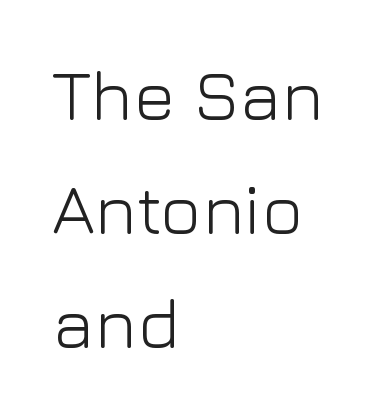
Beneath every word, the page is bare. The passage shown is typed in a proportional face where columns would drift. Teacher's note: observe the even left margin — that is flush-left alignment. Unlike a traditional serif, this face leaves its strokes unadorned. Compared with typical paragraphs, the rows here are spaced about the same.
